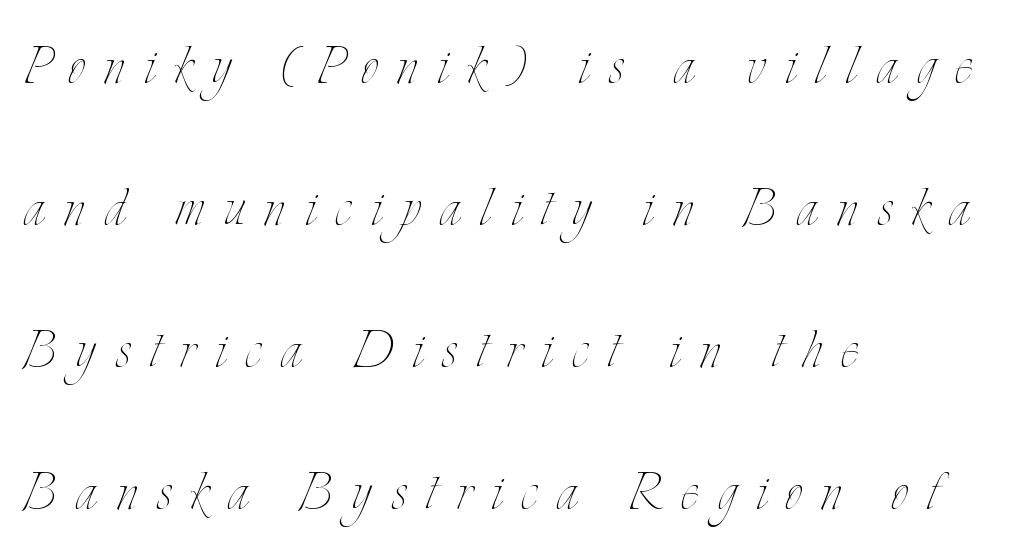
The image shows 68 px thin, condensed type; set left-aligned, loose line spacing (2.09x), unusually wide letter spacing (+0.29 em), not underlined; low stroke contrast and a small x-height.
